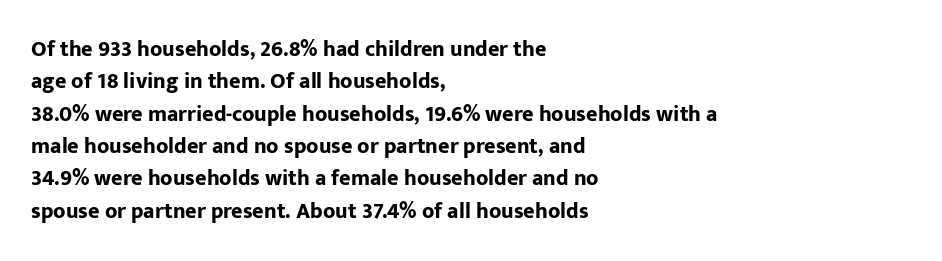
This block has exactly the height ordinary leading produces. A roman cut, with each character standing at attention. Typesetter's note: full bold, strokes at maximum text heaviness. The rendering anchors every line to the left-hand side.
